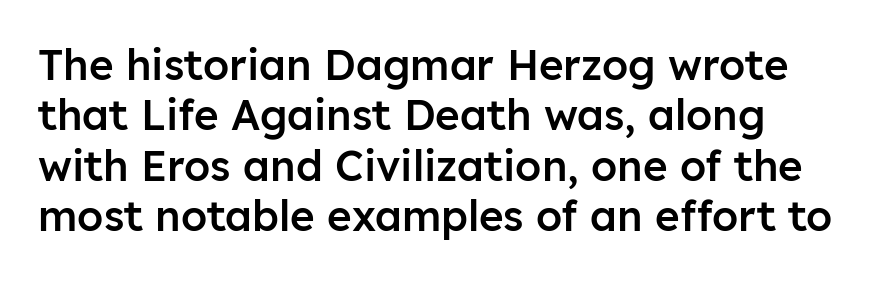
The image shows 42 px semibold sans-serif type, upright; set left-aligned, line spacing 1.2x, normal letter spacing, not underlined; low stroke contrast and a medium x-height.
